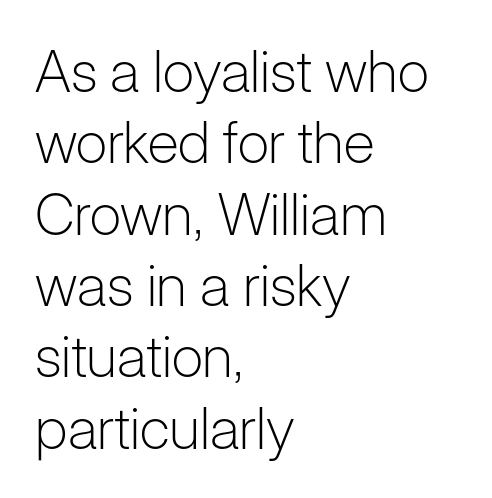
The image shows 58 px light sans-serif type, upright; set left-aligned, line spacing 1.23x, normal letter spacing, not underlined; low stroke contrast and a medium x-height.
